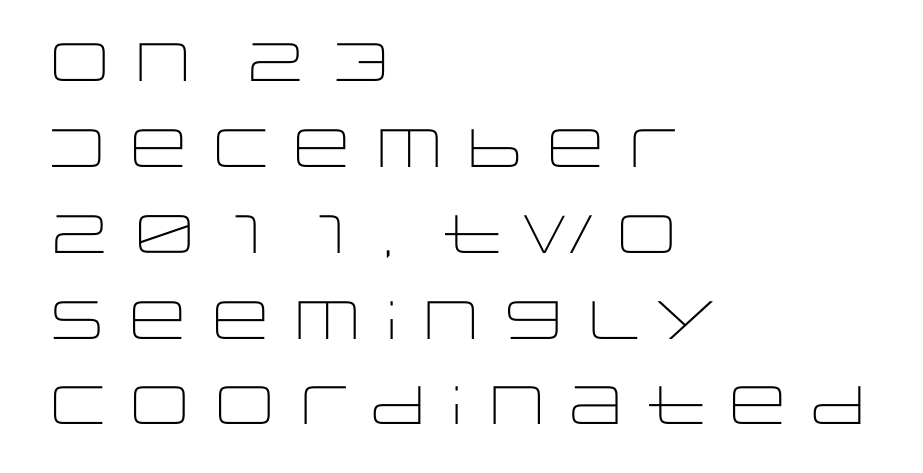
The image shows 54 px light, wide sans-serif type, upright; set left-aligned, normal line spacing (1.59x), normal letter spacing, not underlined; low stroke contrast and a large x-height.
